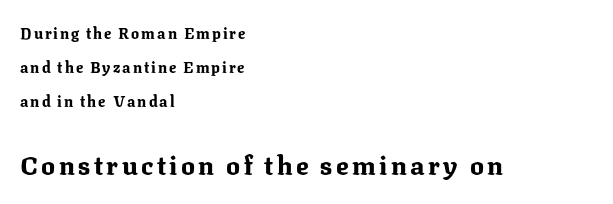
Q: Is the text bold? A: Yes.
Q: Is the text italic (slanted)? A: No, it is upright.
Q: Is the text underlined? A: No.
Q: How is the paragraph aligned? A: Left-aligned.
Q: Is the spacing between lines tight, normal or loose? A: Loose.
Q: Which block of text is set in a larger size, the first (top) or the second (bottom)? A: The second (bottom) one.
